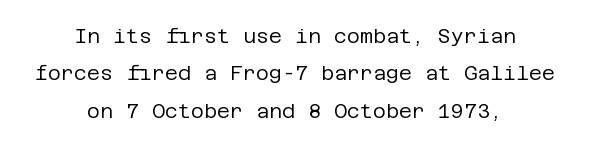
Q: Is the text bold? A: No.
Q: Is the text italic (slanted)? A: No, it is upright.
Q: Is the text underlined? A: No.
Q: How is the paragraph aligned? A: Centered.
Q: Is the spacing between letters normal or unusually wide? A: Normal.
